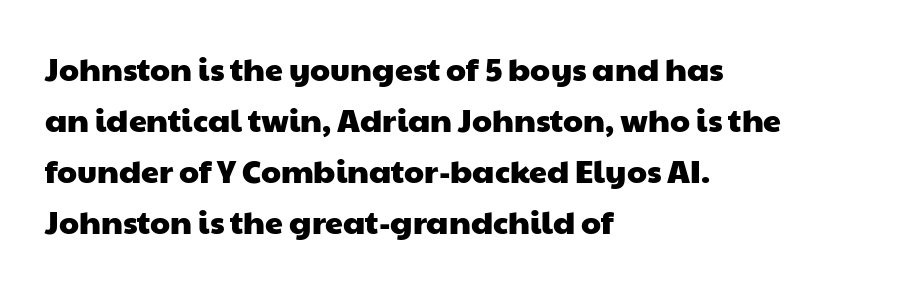
{"serif": "no", "width": "wide", "stroke_contrast": "low", "x_height": "medium", "monospaced": "no", "underline": "no", "align": "left", "line_spacing": "normal", "line_spacing_ratio": 1.59, "letter_spacing": "normal", "letter_spacing_em": 0.0, "glyph_px": 32}
